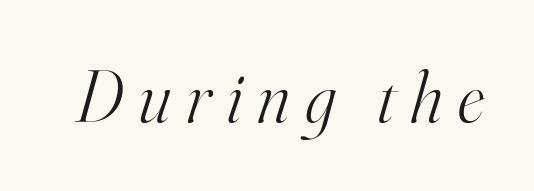
Q: Is the text bold? A: No.
Q: Is the text italic (slanted)? A: Yes, it leans right by about 16 degrees.
Q: Is the typeface a serif or a sans-serif typeface? A: Serif.
Q: Is the text underlined? A: No.
Q: Is the spacing between letters normal or unusually wide? A: Unusually wide.
Q: Width (condensed, normal, or wide)? A: Normal.
Q: Stroke contrast? A: High.
Q: x-height? A: Small.
Q: Monospaced? A: No.
